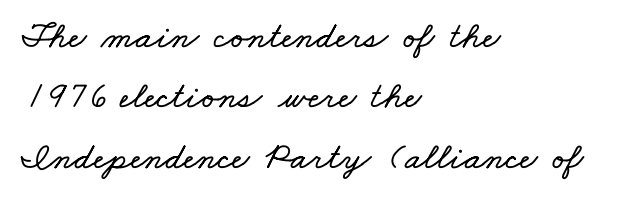
{"width": "wide", "stroke_contrast": "low", "x_height": "small", "monospaced": "no", "underline": "no", "align": "left", "line_spacing": "normal", "line_spacing_ratio": 1.59, "letter_spacing": "normal", "letter_spacing_em": 0.0, "glyph_px": 38}
